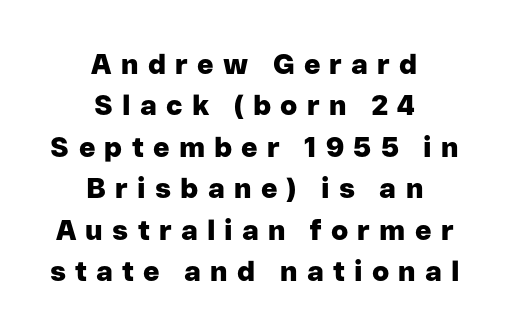
Serifs: no, the terminals of the letterforms are clean. The compositor balanced each line on the midline. The typography opts for an upright posture over an oblique one. Anything drawn beneath the words? Only blank space. Strokes here are thick enough to call this a true bold.
